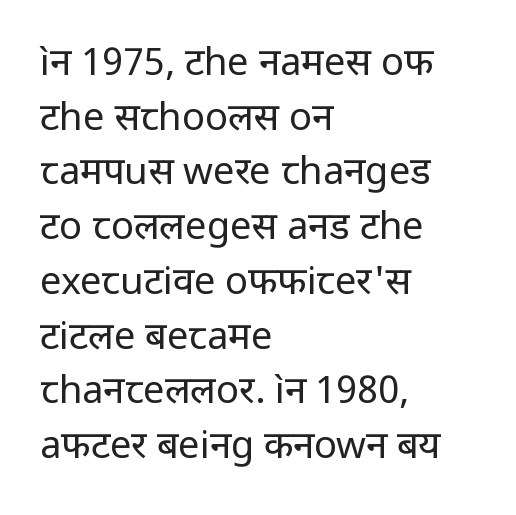
{"serif": "no", "italic": "no", "bold": "no", "weight": "regular", "width": "normal", "stroke_contrast": "low", "x_height": "medium", "monospaced": "no", "underline": "no", "align": "left", "line_spacing": "normal", "line_spacing_ratio": 1.44, "letter_spacing": "normal", "letter_spacing_em": 0.0, "glyph_px": 38}
